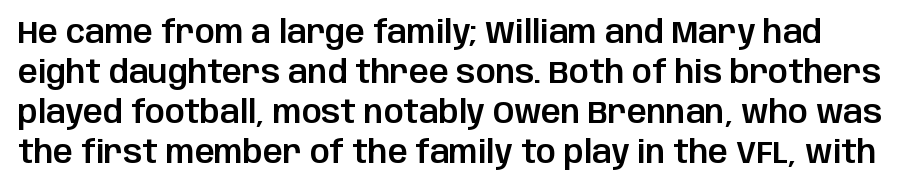
Q: Is the text italic (slanted)? A: No, it is upright.
Q: Is the typeface a serif or a sans-serif typeface? A: Sans-serif.
Q: Is the text underlined? A: No.
Q: Is the spacing between letters normal or unusually wide? A: Normal.
Q: Is the spacing between lines tight, normal or loose? A: Normal.
Q: Width (condensed, normal, or wide)? A: Normal.
Q: Stroke contrast? A: Low.
Q: x-height? A: Large.
Q: Monospaced? A: No.
